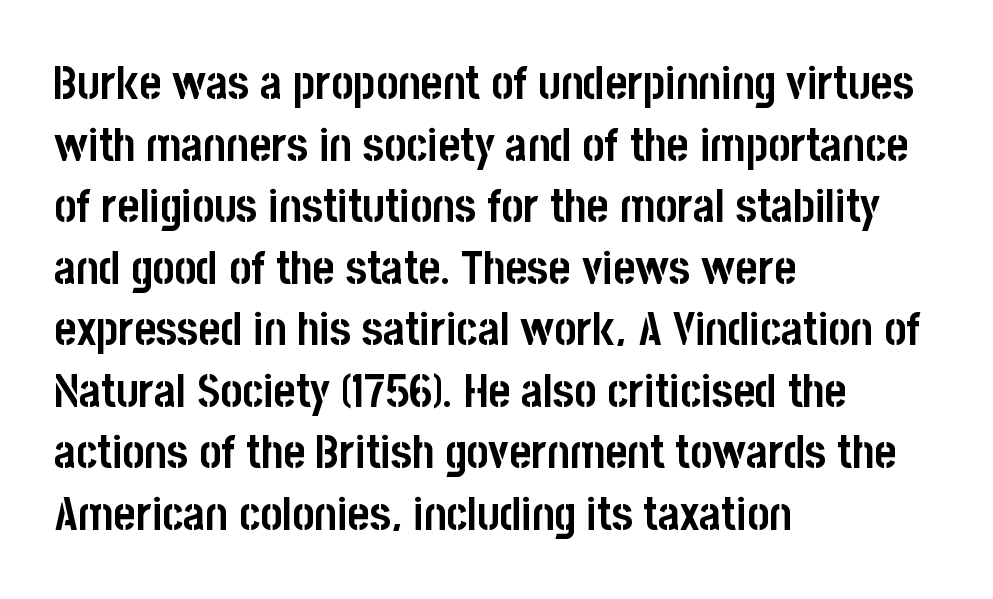
Q: Is the text bold? A: Yes.
Q: Is the text italic (slanted)? A: No, it is upright.
Q: Is the typeface a serif or a sans-serif typeface? A: Sans-serif.
Q: Is the text underlined? A: No.
Q: How is the paragraph aligned? A: Left-aligned.
Q: Is the spacing between letters normal or unusually wide? A: Normal.
Q: Is the spacing between lines tight, normal or loose? A: Normal.
Q: Width (condensed, normal, or wide)? A: Condensed.
Q: Stroke contrast? A: Low.
Q: x-height? A: Large.
Q: Monospaced? A: No.
